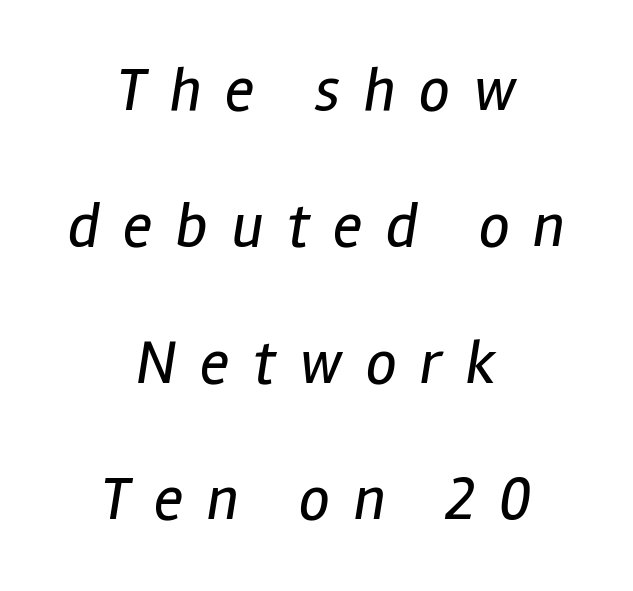
{"italic": "yes", "lean": "right", "slant_degrees": 12, "bold": "no", "weight": "regular", "width": "condensed", "stroke_contrast": "low", "x_height": "medium", "monospaced": "no", "underline": "no", "align": "center", "line_spacing": "loose", "line_spacing_ratio": 2.2, "letter_spacing": "wide", "letter_spacing_em": 0.38, "glyph_px": 62}
